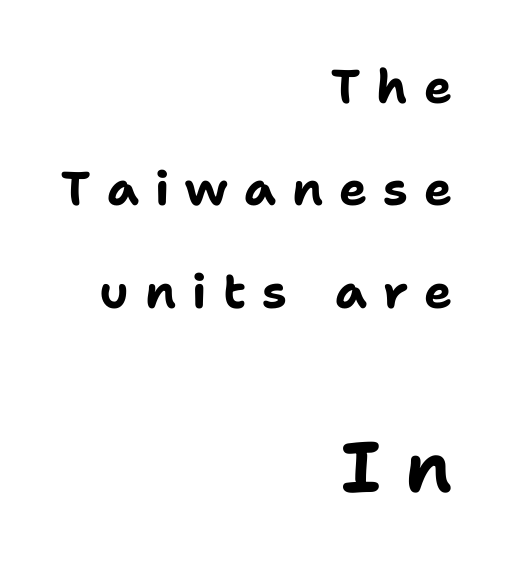
The image shows 71 px bold sans-serif type, upright; set right-aligned, loose line spacing (2.18x), unusually wide letter spacing (+0.34 em), not underlined; the second (bottom) block is 1.51x larger; low stroke contrast and a medium x-height.
